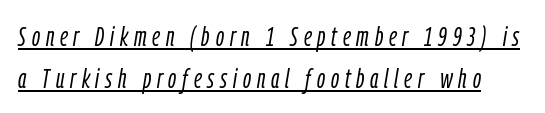
The image shows 28 px light, condensed type, italic (leaning right); set normal line spacing (1.5x), unusually wide letter spacing (+0.21 em), underlined; low stroke contrast and a medium x-height.
